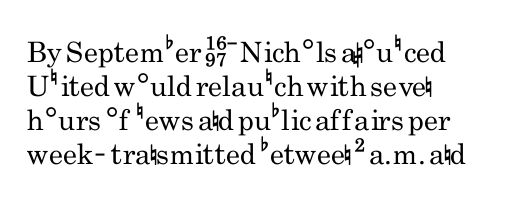
The image shows 28 px regular-weight, condensed sans-serif type, upright; set left-aligned, line spacing 1.22x, normal letter spacing, not underlined; low stroke contrast and a small x-height.
